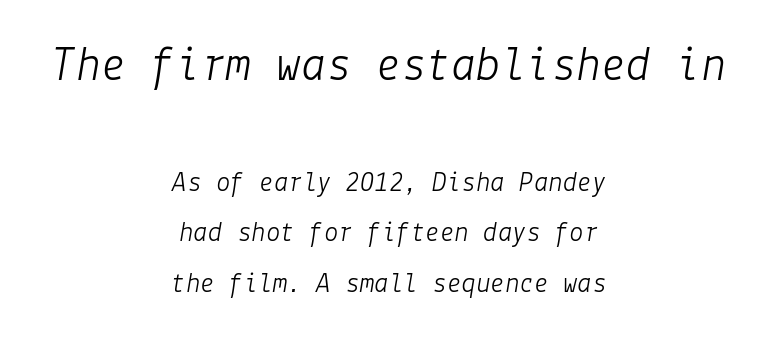
The letterforms sit at book weight or below. Tracking value appears to be zero — textbook default spacing. Every character sits at an angle, as italics do. The zone under the glyphs is completely vacant. The letters in the upper block stand taller than those in the block below. Teacher's note: observe the equal gaps on both sides — that is centered alignment.
